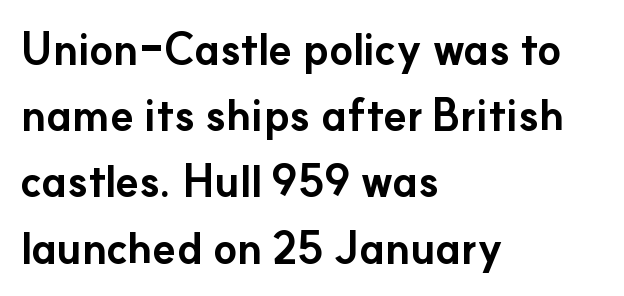
The image shows 43 px bold sans-serif type, upright; set left-aligned, normal line spacing (1.54x), normal letter spacing, not underlined; low stroke contrast and a small x-height.
